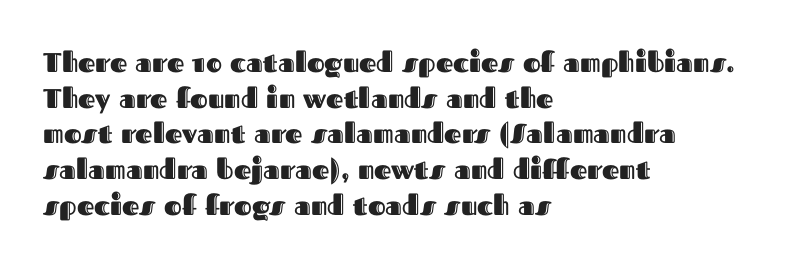
Q: Is the text italic (slanted)? A: No, it is upright.
Q: Is the text underlined? A: No.
Q: How is the paragraph aligned? A: Left-aligned.
Q: Is the spacing between letters normal or unusually wide? A: Normal.
Q: Is the spacing between lines tight, normal or loose? A: Normal.
